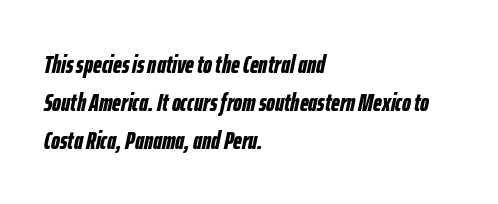
Q: Is the text bold? A: Yes.
Q: Is the text italic (slanted)? A: Yes, it leans right by about 12 degrees.
Q: Is the text underlined? A: No.
Q: How is the paragraph aligned? A: Left-aligned.
Q: Is the spacing between letters normal or unusually wide? A: Normal.
Q: Is the spacing between lines tight, normal or loose? A: Normal.
